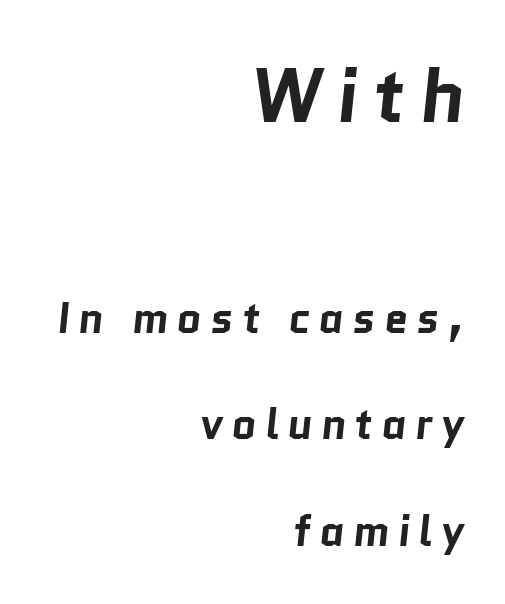
Q: Is the text bold? A: Yes.
Q: Is the typeface a serif or a sans-serif typeface? A: Sans-serif.
Q: Is the text underlined? A: No.
Q: How is the paragraph aligned? A: Right-aligned.
Q: Is the spacing between lines tight, normal or loose? A: Loose.
Q: Which block of text is set in a larger size, the first (top) or the second (bottom)? A: The first (top) one.
Q: Width (condensed, normal, or wide)? A: Normal.
Q: Stroke contrast? A: Low.
Q: x-height? A: Medium.
Q: Monospaced? A: No.
